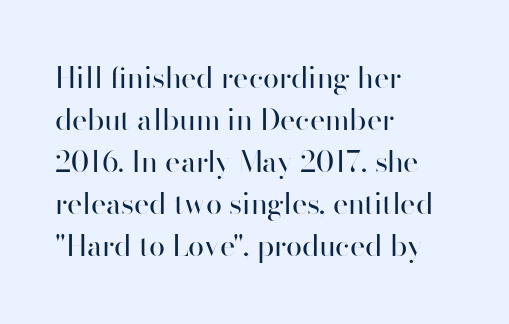
The image shows 29 px regular-weight sans-serif type, upright; set left-aligned, normal line spacing (1.45x), normal letter spacing, not underlined; high stroke contrast and a small x-height.
